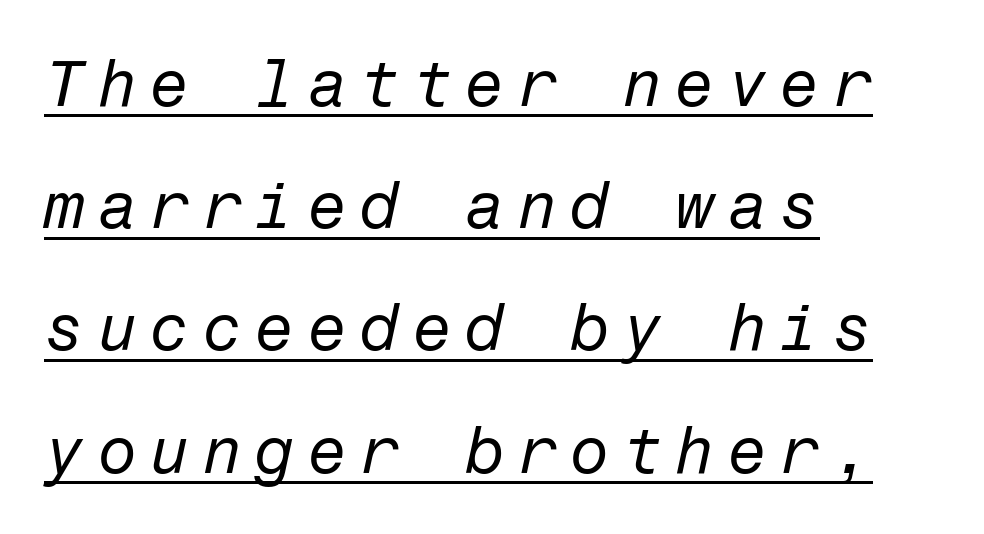
{"italic": "yes", "lean": "right", "slant_degrees": 12, "bold": "no", "weight": "regular", "width": "normal", "stroke_contrast": "low", "x_height": "medium", "underline": "yes", "align": "left", "line_spacing_ratio": 1.88, "glyph_px": 65}
